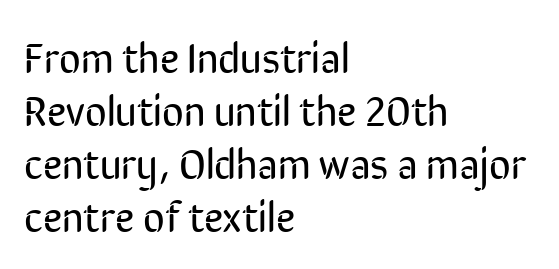
The image shows 42 px regular-weight, condensed sans-serif type, upright; set left-aligned, normal line spacing (1.26x), normal letter spacing, not underlined; low stroke contrast and a medium x-height.
